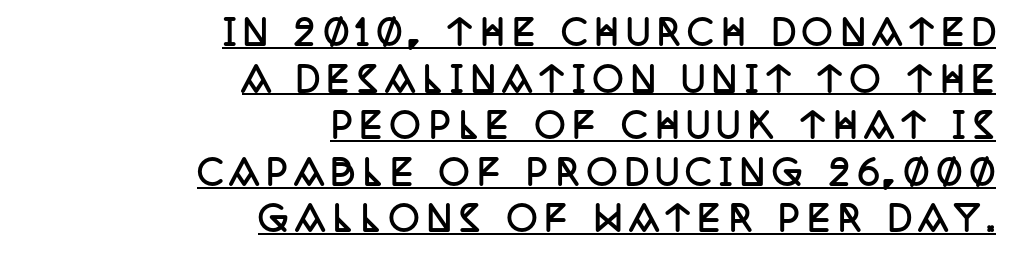
The image shows 34 px semibold, condensed serif type, upright; set right-aligned, normal line spacing (1.37x), unusually wide letter spacing (+0.22 em), underlined; low stroke contrast and a large x-height.
